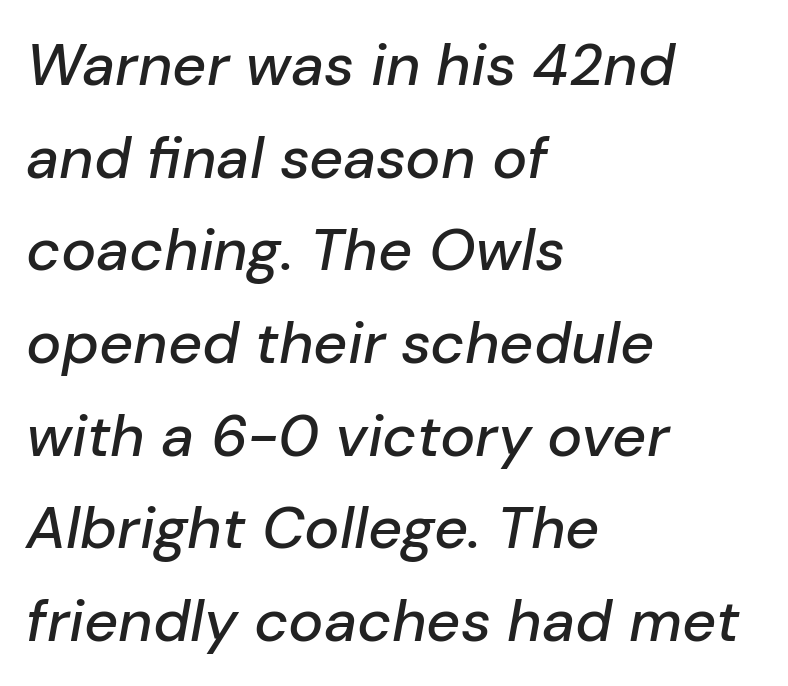
{"italic": "yes", "lean": "right", "slant_degrees": 10, "width": "normal", "stroke_contrast": "low", "x_height": "medium", "monospaced": "no", "underline": "no", "align": "left", "line_spacing": "normal", "line_spacing_ratio": 1.57, "letter_spacing": "normal", "letter_spacing_em": 0.0, "glyph_px": 59}
